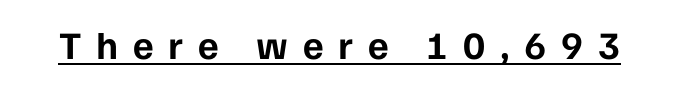
Style check: upright. Here the designer chose a conventional face with non-uniform glyph widths. The type is letterspaced generously, with wide tracking. These lines are composed in type without serifs. Emphasis by weight is at full strength: bold.
